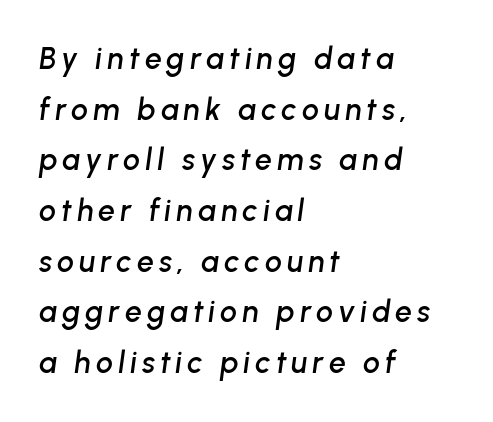
{"italic": "yes", "lean": "right", "slant_degrees": 8, "width": "normal", "stroke_contrast": "low", "x_height": "medium", "monospaced": "no", "underline": "no", "align": "left", "line_spacing": "normal", "line_spacing_ratio": 1.69, "glyph_px": 30}
